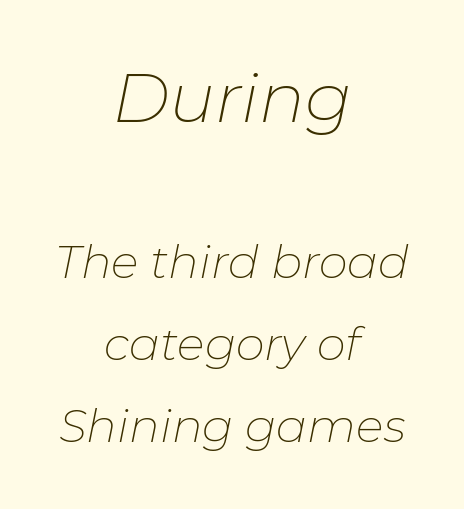
Q: Is the text bold? A: No.
Q: Is the text italic (slanted)? A: Yes, it leans right by about 11 degrees.
Q: Is the text underlined? A: No.
Q: How is the paragraph aligned? A: Centered.
Q: Is the spacing between letters normal or unusually wide? A: Normal.
Q: Which block of text is set in a larger size, the first (top) or the second (bottom)? A: The first (top) one.
Q: Width (condensed, normal, or wide)? A: Normal.
Q: Stroke contrast? A: Low.
Q: x-height? A: Medium.
Q: Monospaced? A: No.
